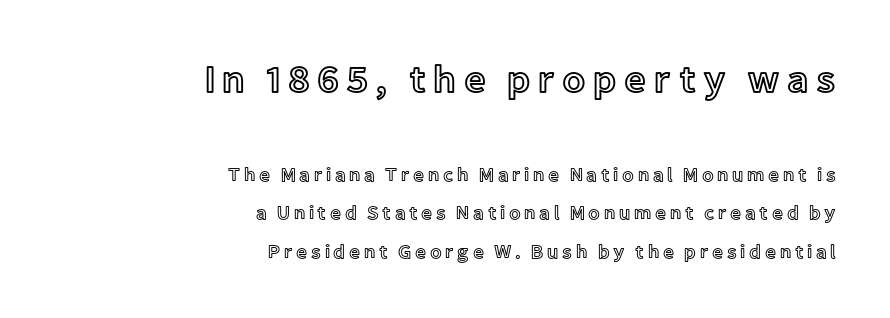
The letters advance in unequal steps, a hallmark of proportional type. Is there any slant? The stems are plumb. Does the copy run flush right? Yes — the right margin is perfectly even. The designer gave the opening block more size than the closing block. The words here are not underlined. Leading is clearly above the norm, producing a sparse column.
